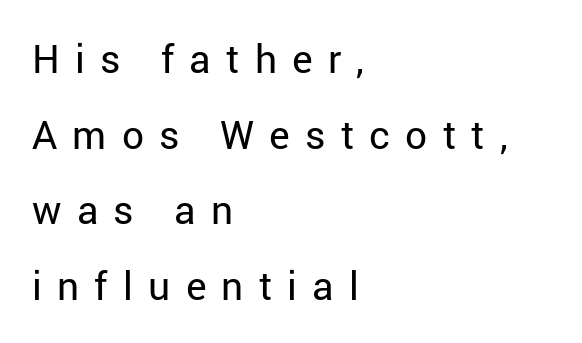
To sum up the face: it is a sans, with no serifs. The lettering holds an erect, upright posture throughout. Compared with a centered layout, this one pins lines to the left instead. Lines of text with bare space underneath. A typesetter would call this proportional, since set widths differ per character. The lines are spread far apart with generous leading.
